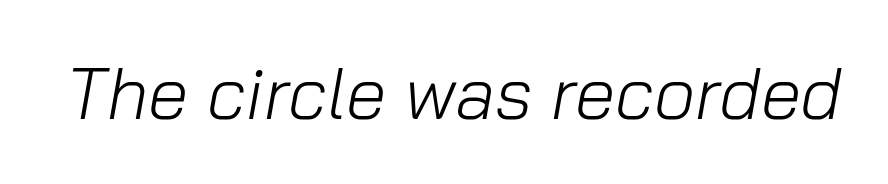
Proportional: the letters do not fall into vertical columns. Slanted lettering throughout. Summary of weight: not heavy and not bold. Beneath every word, the page is bare. Nobody touched the tracking dial on this one.
